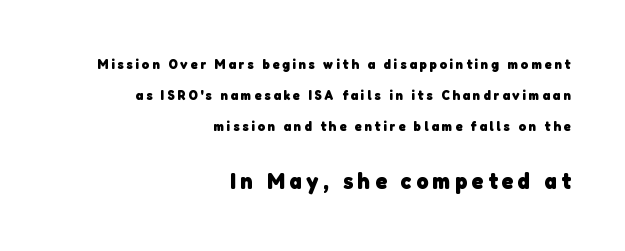
Q: Is the text bold? A: Yes.
Q: Is the text underlined? A: No.
Q: How is the paragraph aligned? A: Right-aligned.
Q: Is the spacing between letters normal or unusually wide? A: Unusually wide.
Q: Is the spacing between lines tight, normal or loose? A: Loose.
Q: Which block of text is set in a larger size, the first (top) or the second (bottom)? A: The second (bottom) one.
